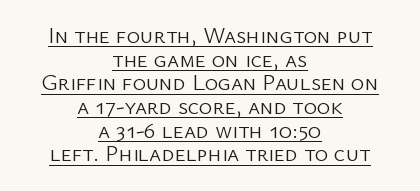
The image shows 23 px text type, upright; set centered, tight line spacing (1.03x), normal letter spacing, underlined.
